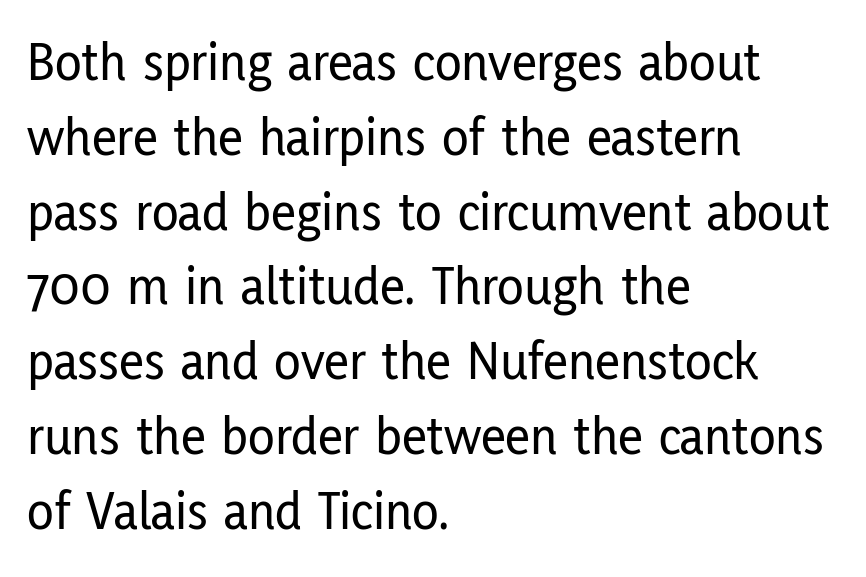
The image shows 55 px condensed sans-serif type, upright; set left-aligned, normal line spacing (1.36x), normal letter spacing, not underlined; low stroke contrast and a medium x-height.
